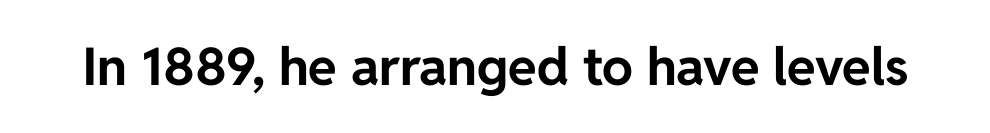
{"serif": "no", "italic": "no", "bold": "yes", "weight": "bold", "width": "normal", "stroke_contrast": "low", "x_height": "medium", "monospaced": "no", "underline": "no", "letter_spacing": "normal", "letter_spacing_em": 0.0, "glyph_px": 52}
